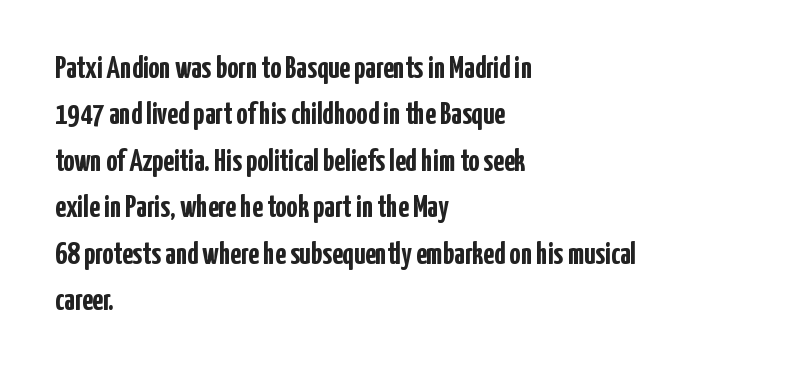
The axis of the letterforms is exactly vertical. Clear beneath every line of the passage. All the whitespace from short lines collects on the right. You can tell from the bare stems that sans-serif type was used. The face used here is proportionally spaced, like ordinary book or web type.
